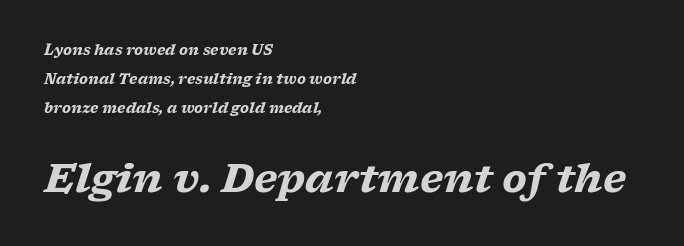
Q: Is the text bold? A: Yes.
Q: Is the text italic (slanted)? A: Yes, it leans right by about 17 degrees.
Q: Is the typeface a serif or a sans-serif typeface? A: Serif.
Q: Is the text underlined? A: No.
Q: How is the paragraph aligned? A: Left-aligned.
Q: Is the spacing between letters normal or unusually wide? A: Normal.
Q: Is the spacing between lines tight, normal or loose? A: Loose.
Q: Which block of text is set in a larger size, the first (top) or the second (bottom)? A: The second (bottom) one.
Q: Width (condensed, normal, or wide)? A: Wide.
Q: Stroke contrast? A: Low.
Q: x-height? A: Medium.
Q: Monospaced? A: No.
